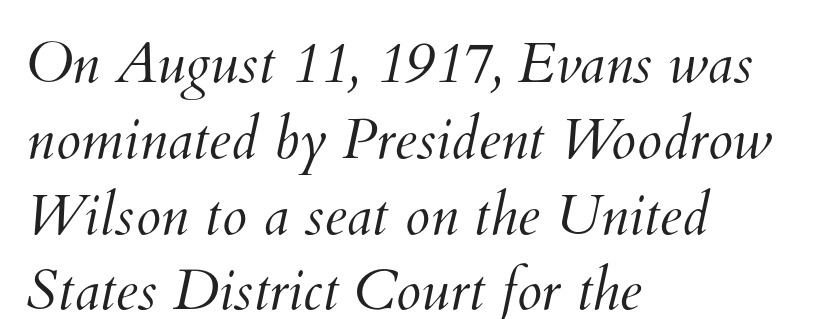
Q: Is the text bold? A: No.
Q: Is the text underlined? A: No.
Q: How is the paragraph aligned? A: Left-aligned.
Q: Is the spacing between letters normal or unusually wide? A: Normal.
Q: Is the spacing between lines tight, normal or loose? A: Normal.
Q: Width (condensed, normal, or wide)? A: Normal.
Q: Stroke contrast? A: Medium.
Q: x-height? A: Small.
Q: Monospaced? A: No.
